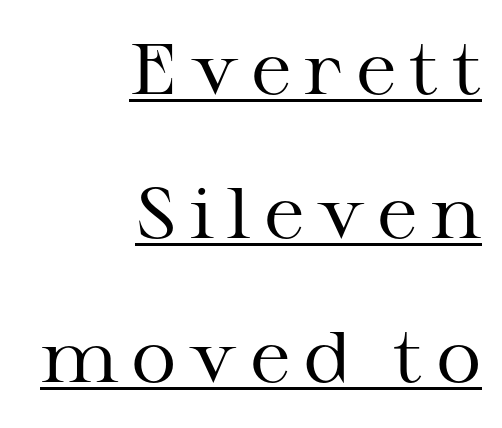
The image shows 71 px regular-weight, wide serif type, upright; set right-aligned, loose line spacing (2.03x), underlined; medium stroke contrast and a medium x-height.
